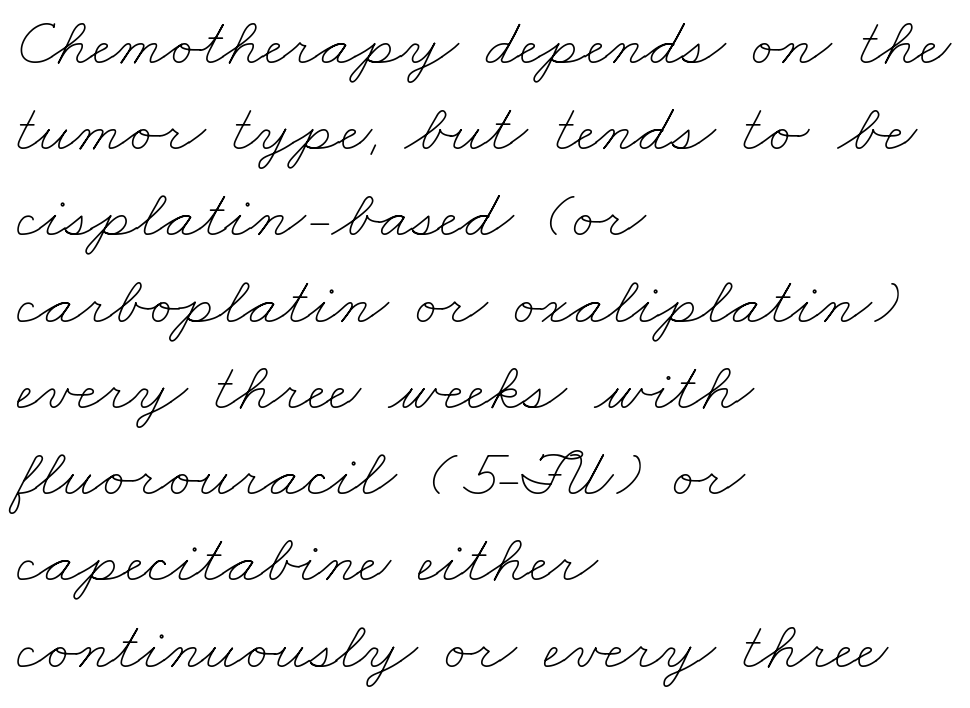
Default kerning and tracking; the words read as compact shapes. Underlining? Definitely not there. This sample keeps an unexceptional amount of space between lines. Here the designer chose a conventional face with non-uniform glyph widths. The rag falls on the right side of this text block. A light-to-regular cut is what we see here.
